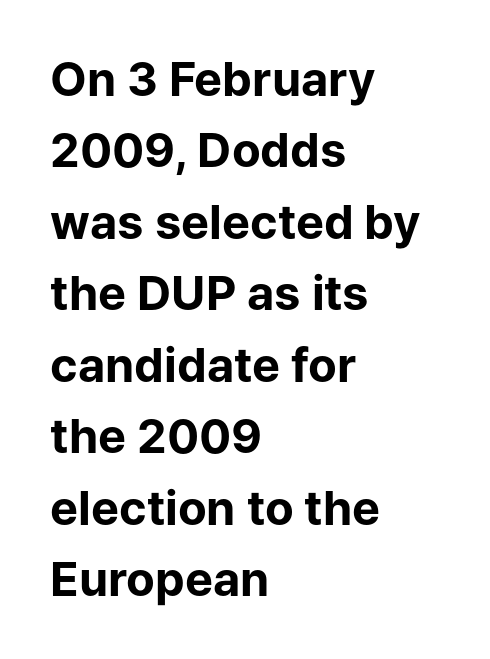
Proportional: the letters do not fall into vertical columns. I'd call this a sans setting — the letters go barefoot. Quick note: underline off. Notice how thick the strokes are: this is what a full bold looks like. Summary of vertical rhythm: regular, with standard interline spacing.
